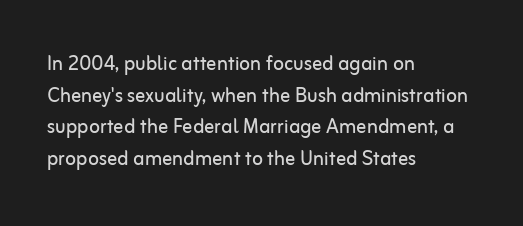
The image shows 25 px text type, upright; set left-aligned, normal line spacing (1.27x), normal letter spacing, not underlined.
